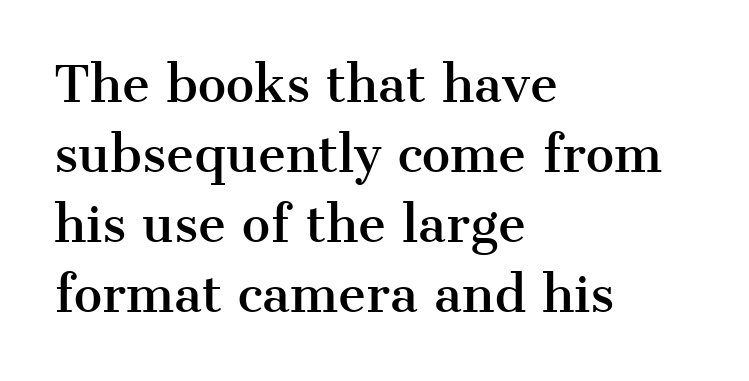
Q: Is the text italic (slanted)? A: No, it is upright.
Q: Is the typeface a serif or a sans-serif typeface? A: Serif.
Q: Is the text underlined? A: No.
Q: How is the paragraph aligned? A: Left-aligned.
Q: Is the spacing between letters normal or unusually wide? A: Normal.
Q: Is the spacing between lines tight, normal or loose? A: Normal.
Q: Width (condensed, normal, or wide)? A: Normal.
Q: Stroke contrast? A: Medium.
Q: x-height? A: Medium.
Q: Monospaced? A: No.
